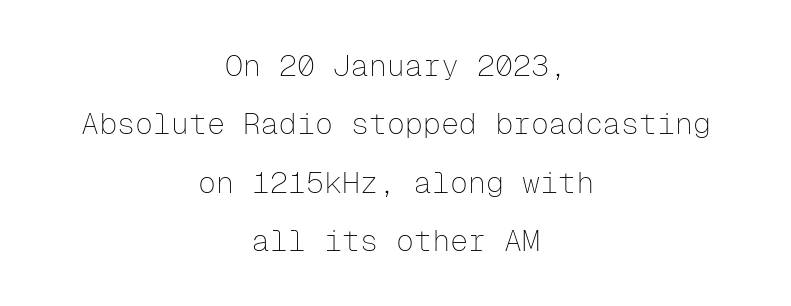
{"serif": "no", "italic": "no", "bold": "no", "weight": "thin", "width": "normal", "stroke_contrast": "low", "x_height": "medium", "monospaced": "yes", "underline": "no", "align": "center", "line_spacing": "loose", "line_spacing_ratio": 1.95, "letter_spacing": "normal", "letter_spacing_em": 0.0, "glyph_px": 30}
